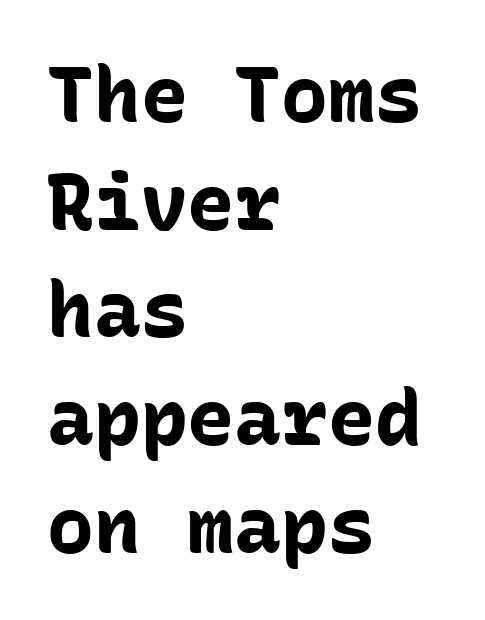
The image shows 78 px bold sans-serif type, upright, monospaced; set left-aligned, normal line spacing (1.38x), normal letter spacing, not underlined; low stroke contrast and a medium x-height.
